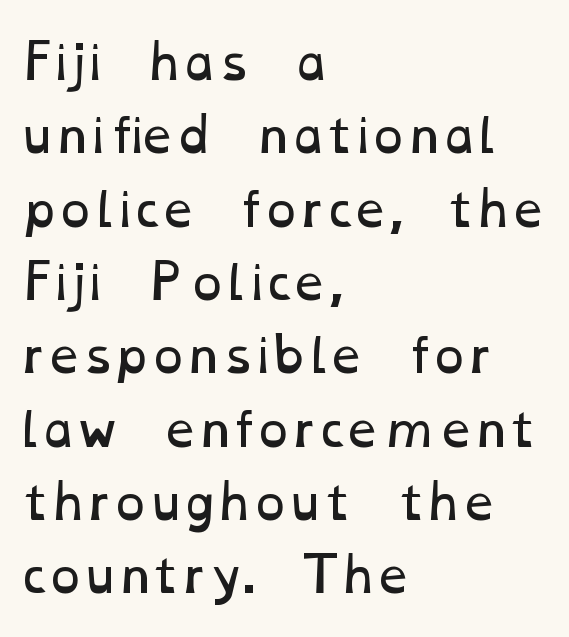
{"bold": "no", "weight": "regular", "width": "wide", "stroke_contrast": "low", "x_height": "medium", "monospaced": "no", "underline": "no", "align": "left", "line_spacing": "normal", "line_spacing_ratio": 1.56, "letter_spacing": "normal", "letter_spacing_em": 0.0, "glyph_px": 47}
